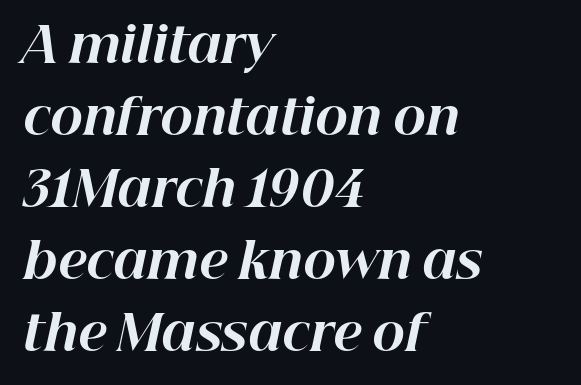
{"italic": "yes", "lean": "right", "slant_degrees": 12, "bold": "yes", "weight": "bold", "width": "normal", "stroke_contrast": "high", "x_height": "medium", "monospaced": "no", "underline": "no", "align": "left", "line_spacing": "normal", "line_spacing_ratio": 1.47, "letter_spacing": "normal", "letter_spacing_em": 0.0, "glyph_px": 49}
